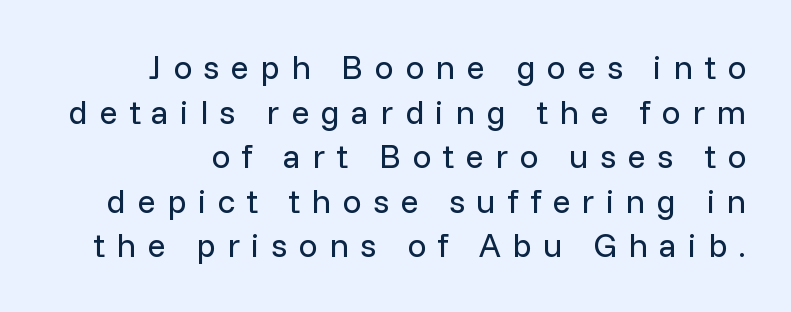
The image shows 34 px regular-weight sans-serif type, upright; set normal line spacing (1.31x), unusually wide letter spacing (+0.33 em), not underlined; low stroke contrast and a medium x-height.
